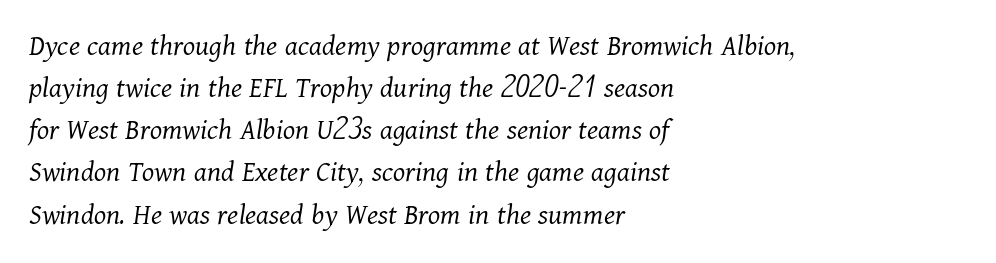
Q: Is the text bold? A: No.
Q: Is the text italic (slanted)? A: Yes, it leans right by about 11 degrees.
Q: Is the typeface a serif or a sans-serif typeface? A: Serif.
Q: Is the text underlined? A: No.
Q: How is the paragraph aligned? A: Left-aligned.
Q: Is the spacing between letters normal or unusually wide? A: Normal.
Q: Is the spacing between lines tight, normal or loose? A: Normal.
Q: Width (condensed, normal, or wide)? A: Normal.
Q: Stroke contrast? A: Medium.
Q: x-height? A: Medium.
Q: Monospaced? A: No.
